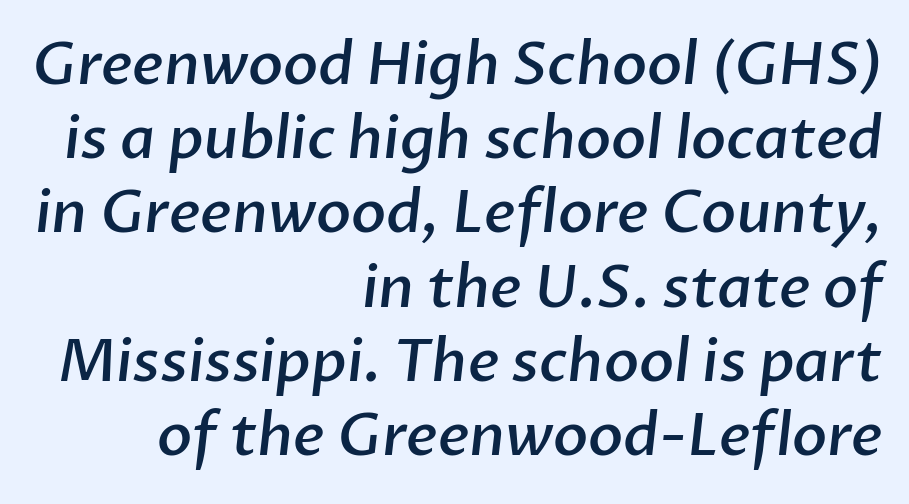
The image shows 58 px semibold sans-serif type; set right-aligned, normal line spacing (1.28x), normal letter spacing, not underlined; low stroke contrast and a medium x-height.
